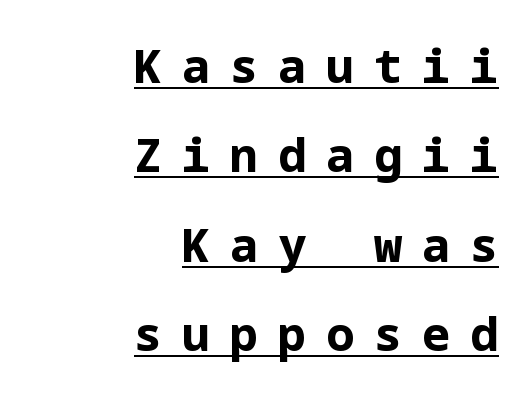
The image shows 47 px bold sans-serif type, upright; set right-aligned, loose line spacing (1.9x), unusually wide letter spacing (+0.42 em), underlined; low stroke contrast and a medium x-height.
